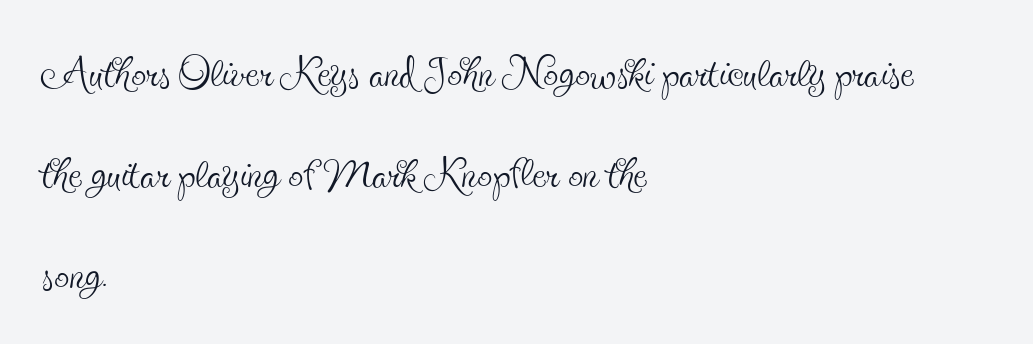
The foot of each line stays bare and open. Proportional: the letters do not fall into vertical columns. Does the leading feel generous? No, just average. Standard letterfit; no display-style spreading of the glyphs. No heavy texture on the line: the type isn't bold.
